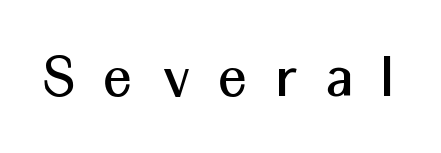
{"serif": "no", "italic": "no", "width": "normal", "stroke_contrast": "medium", "x_height": "medium", "monospaced": "no", "underline": "no", "letter_spacing": "wide", "letter_spacing_em": 0.46, "glyph_px": 64}
